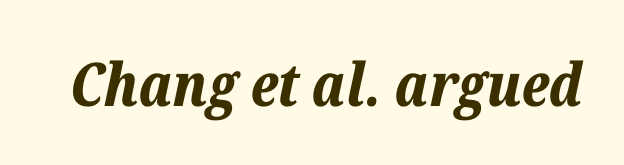
Q: Is the text bold? A: Yes.
Q: Is the text italic (slanted)? A: Yes, it leans right by about 12 degrees.
Q: Is the text underlined? A: No.
Q: Is the spacing between letters normal or unusually wide? A: Normal.
Q: Width (condensed, normal, or wide)? A: Normal.
Q: Stroke contrast? A: Low.
Q: x-height? A: Medium.
Q: Monospaced? A: No.
